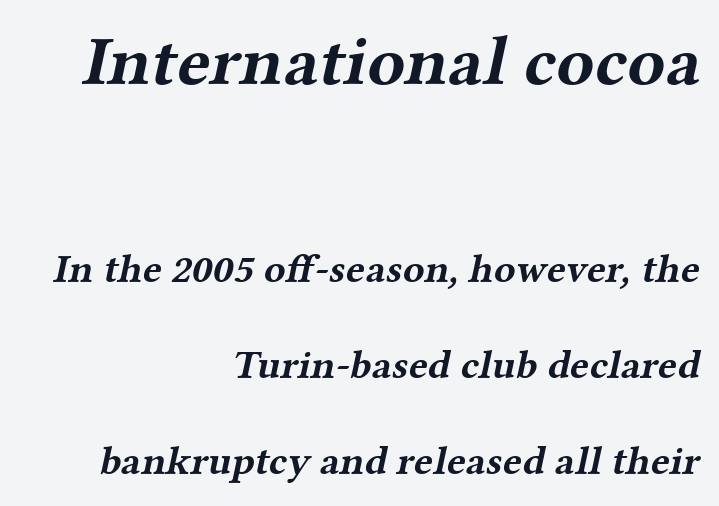
{"serif": "yes", "bold": "yes", "weight": "bold", "width": "wide", "stroke_contrast": "medium", "x_height": "medium", "monospaced": "no", "underline": "no", "align": "right", "line_spacing": "loose", "line_spacing_ratio": 2.41, "letter_spacing": "normal", "letter_spacing_em": 0.0, "larger_block": "first", "size_ratio": 1.75, "glyph_px": 70}
